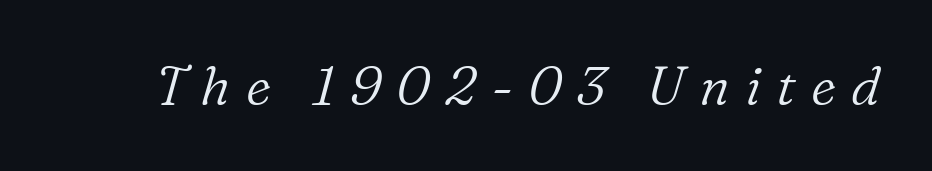
The font's italic variant was chosen for this text. Each letter's strokes conclude with small projecting serifs. There is plenty of visible air inserted between adjacent glyphs. Decoration check: the copy has no underline. The face looks like a standard text weight, possibly lighter.
